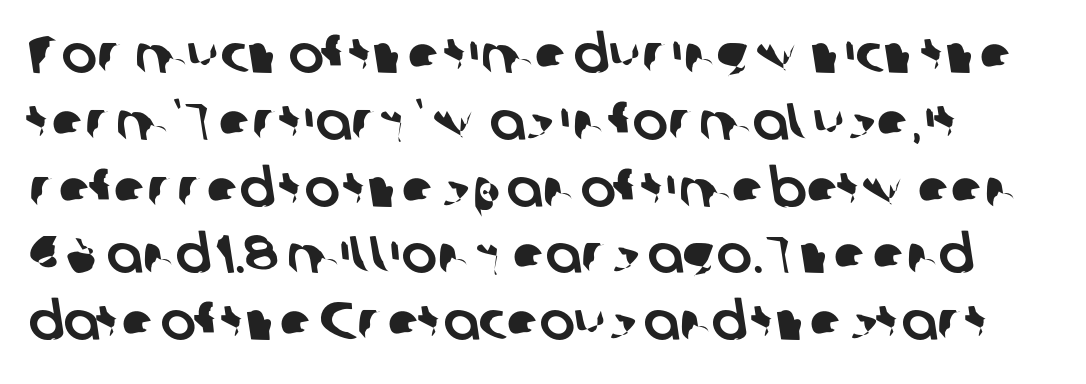
This is sans-serif lettering, the kind often seen on screens and signage. The line texture is even and compact thanks to regular tracking. These lines are rendered in a variable-pitch font. Has an underline been added? It has not.
